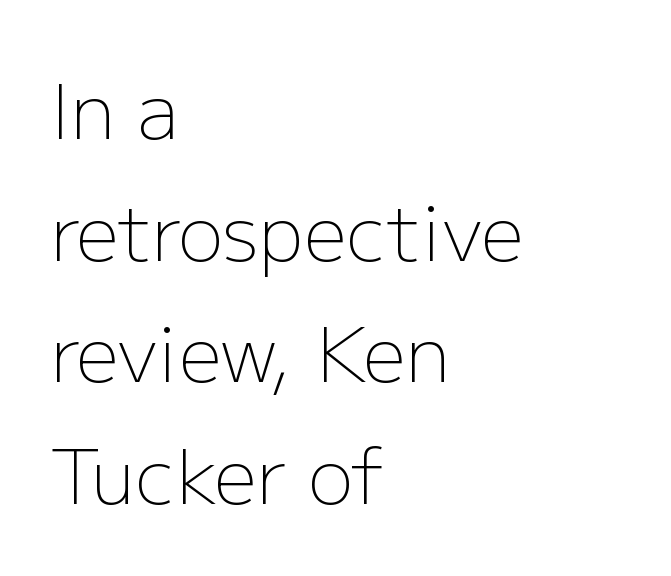
Type style note: lacks serifs. No letter is thick-stroked: the sample isn't bold. Notice how descenders clear the ascenders below comfortably — that's standard leading. The rendering keeps characters at their native spacing. Which margin do the lines hug? The left one — the right edge is uneven.
